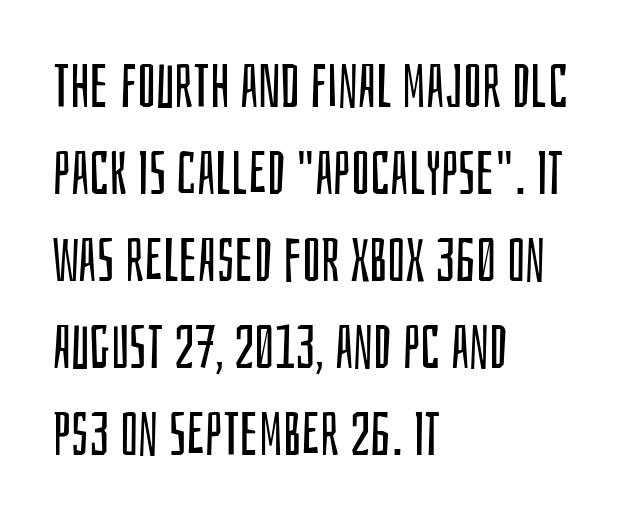
The image shows 60 px regular-weight, condensed sans-serif type, upright; set left-aligned, normal line spacing (1.45x), normal letter spacing, not underlined; low stroke contrast and a large x-height.
